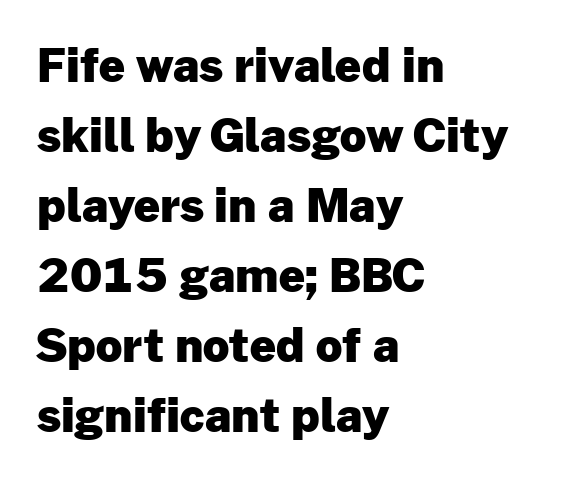
{"serif": "no", "italic": "no", "bold": "yes", "weight": "heavy", "width": "normal", "stroke_contrast": "low", "x_height": "medium", "monospaced": "no", "underline": "no", "align": "left", "line_spacing": "normal", "line_spacing_ratio": 1.52, "letter_spacing": "normal", "letter_spacing_em": 0.0, "glyph_px": 46}
